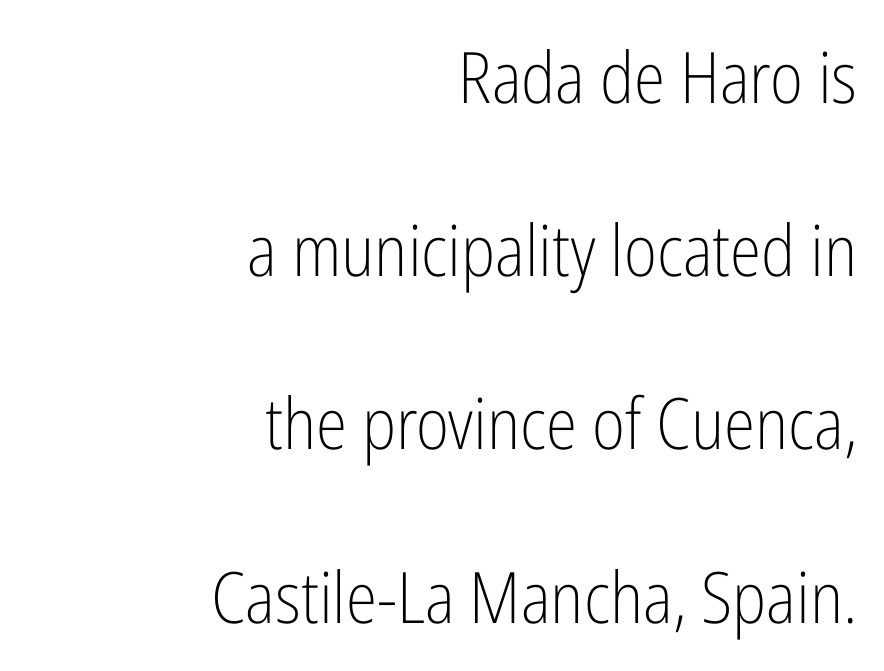
The image shows 71 px light, condensed sans-serif type, upright; set right-aligned, loose line spacing (2.44x), normal letter spacing, not underlined; low stroke contrast and a medium x-height.
